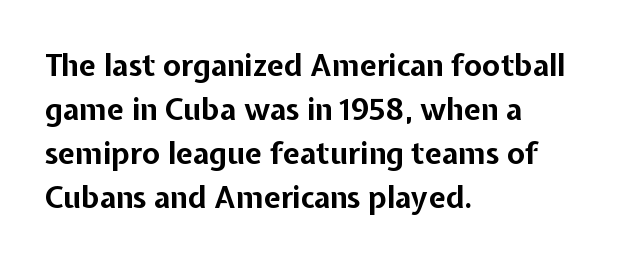
{"serif": "no", "italic": "no", "bold": "yes", "weight": "bold", "width": "normal", "stroke_contrast": "low", "x_height": "medium", "monospaced": "no", "underline": "no", "align": "left", "line_spacing": "normal", "line_spacing_ratio": 1.47, "letter_spacing": "normal", "letter_spacing_em": 0.0, "glyph_px": 30}
